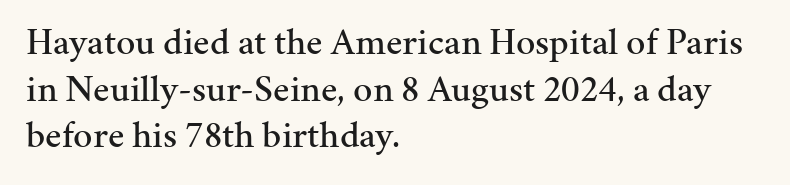
{"serif": "yes", "italic": "no", "width": "normal", "stroke_contrast": "medium", "x_height": "medium", "monospaced": "no", "underline": "no", "align": "left", "line_spacing_ratio": 1.23, "letter_spacing": "normal", "letter_spacing_em": 0.0, "glyph_px": 38}
